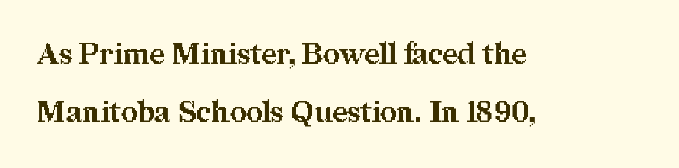
The image shows 29 px bold serif type, upright; set left-aligned, loose line spacing (2.0x), normal letter spacing, not underlined; medium stroke contrast and a medium x-height.
